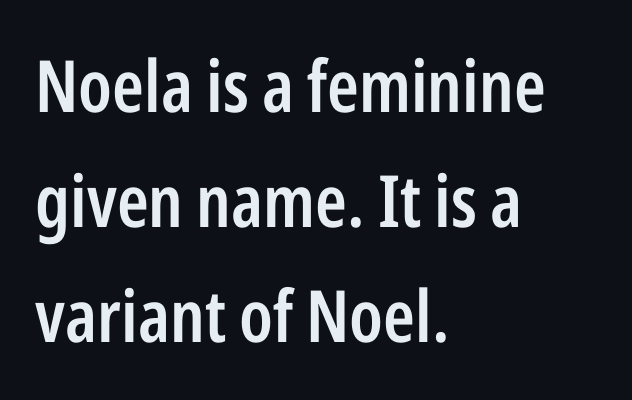
The image shows 72 px semibold, condensed sans-serif type, upright; set left-aligned, normal line spacing (1.6x), normal letter spacing, not underlined; low stroke contrast and a medium x-height.
